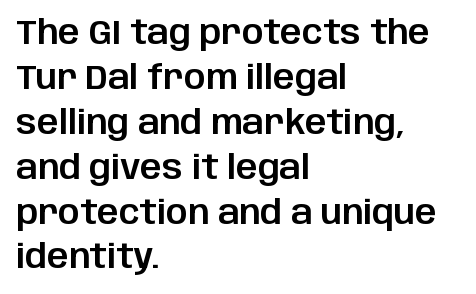
{"serif": "no", "italic": "no", "width": "normal", "stroke_contrast": "low", "x_height": "large", "monospaced": "no", "underline": "no", "align": "left", "line_spacing": "normal", "line_spacing_ratio": 1.32, "letter_spacing": "normal", "letter_spacing_em": 0.0, "glyph_px": 34}
